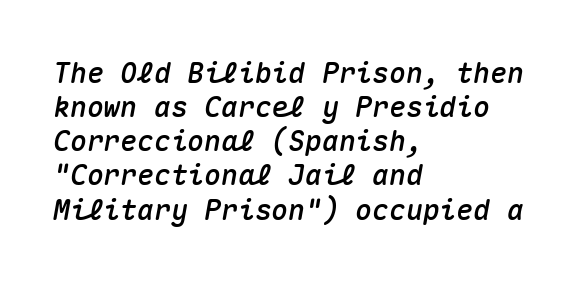
Q: Is the text italic (slanted)? A: Yes, it leans right by about 10 degrees.
Q: Is the text underlined? A: No.
Q: How is the paragraph aligned? A: Left-aligned.
Q: Is the spacing between letters normal or unusually wide? A: Normal.
Q: Width (condensed, normal, or wide)? A: Normal.
Q: Stroke contrast? A: Medium.
Q: x-height? A: Medium.
Q: Monospaced? A: Yes.
